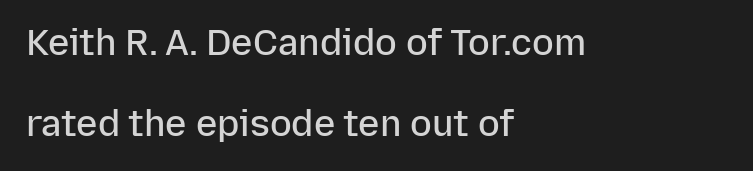
Q: Is the text bold? A: Semi-bold.
Q: Is the text italic (slanted)? A: No, it is upright.
Q: Is the typeface a serif or a sans-serif typeface? A: Sans-serif.
Q: Is the text underlined? A: No.
Q: How is the paragraph aligned? A: Left-aligned.
Q: Is the spacing between letters normal or unusually wide? A: Normal.
Q: Is the spacing between lines tight, normal or loose? A: Loose.
Q: Width (condensed, normal, or wide)? A: Normal.
Q: Stroke contrast? A: Low.
Q: x-height? A: Medium.
Q: Monospaced? A: No.
